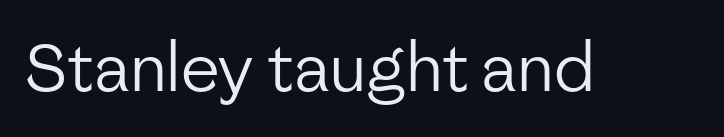
Q: Is the text bold? A: No.
Q: Is the text italic (slanted)? A: No, it is upright.
Q: Is the typeface a serif or a sans-serif typeface? A: Sans-serif.
Q: Is the text underlined? A: No.
Q: Is the spacing between letters normal or unusually wide? A: Normal.
Q: Width (condensed, normal, or wide)? A: Normal.
Q: Stroke contrast? A: Low.
Q: x-height? A: Medium.
Q: Monospaced? A: No.
